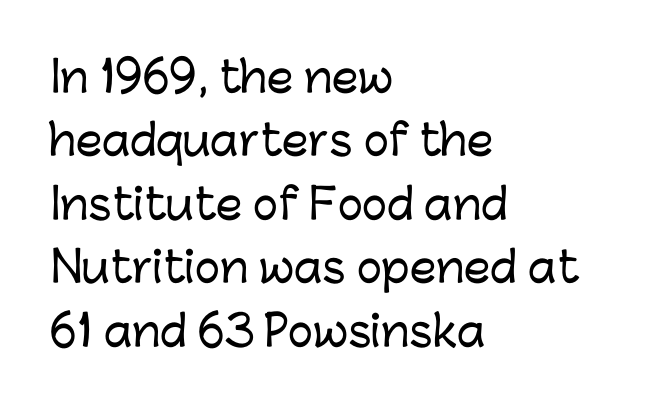
The image shows 42 px sans-serif type, upright; set left-aligned, normal line spacing (1.51x), normal letter spacing, not underlined; low stroke contrast and a medium x-height.
